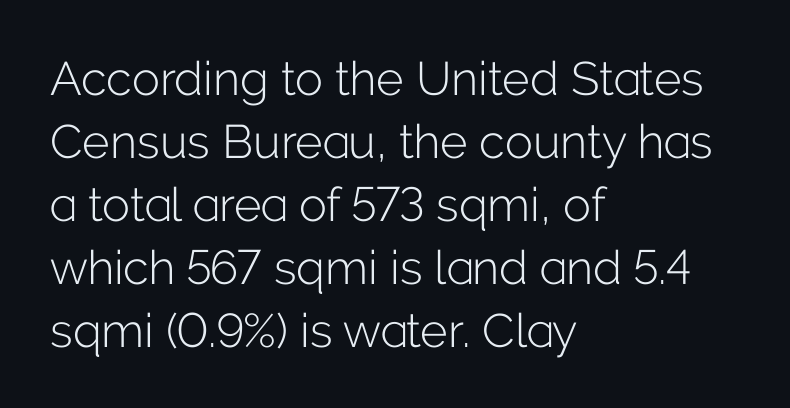
{"serif": "no", "italic": "no", "bold": "no", "weight": "light", "width": "normal", "stroke_contrast": "low", "x_height": "medium", "monospaced": "no", "underline": "no", "align": "left", "line_spacing": "normal", "line_spacing_ratio": 1.34, "letter_spacing": "normal", "letter_spacing_em": 0.0, "glyph_px": 47}
